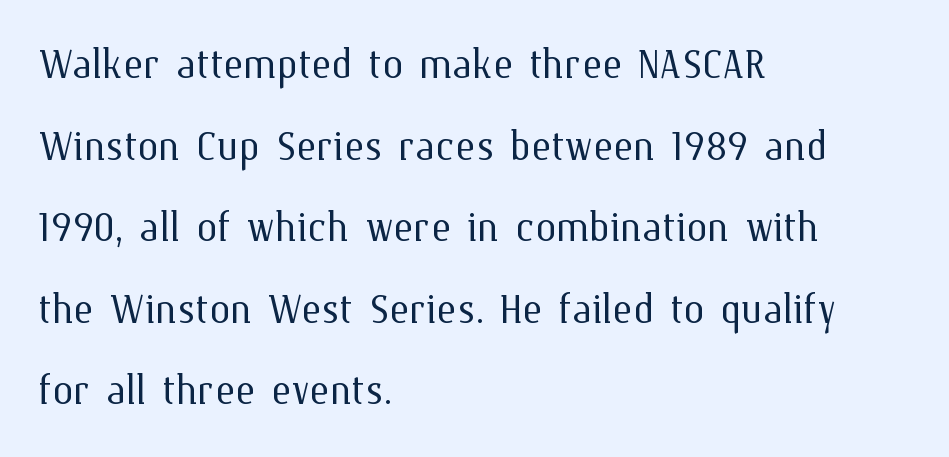
Q: Is the text bold? A: No.
Q: Is the text italic (slanted)? A: No, it is upright.
Q: Is the text underlined? A: No.
Q: How is the paragraph aligned? A: Left-aligned.
Q: Is the spacing between letters normal or unusually wide? A: Normal.
Q: Is the spacing between lines tight, normal or loose? A: Normal.
Q: Width (condensed, normal, or wide)? A: Normal.
Q: Stroke contrast? A: Medium.
Q: x-height? A: Medium.
Q: Monospaced? A: No.
